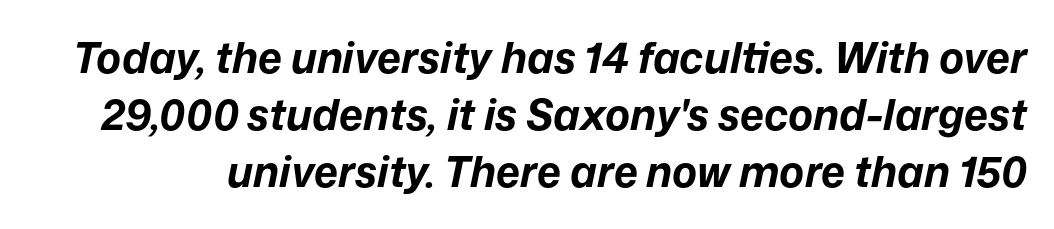
Baseline-to-baseline distance is the conventional proportion of letter height. Anything drawn beneath the words? Only blank space. Default kerning and tracking; the words read as compact shapes. Do the characters align in a grid? No, the font is proportional. Every character sits at an angle, as italics do. A dark, heavy texture on the line: the type is bold.
